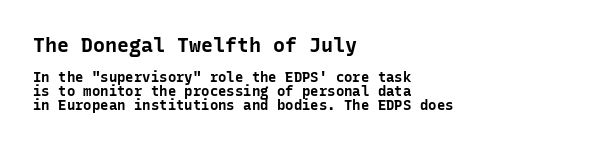
The axis of the letterforms is exactly vertical. In this sample the first text group is rendered at the bigger scale. The foot of each line stays bare and open. What's the leading like? Squeezed, with rows nearly overlapping. Caption: standard tracking, unaltered. Visually the block forms a straight wall on the left and a jagged coastline on the right.
